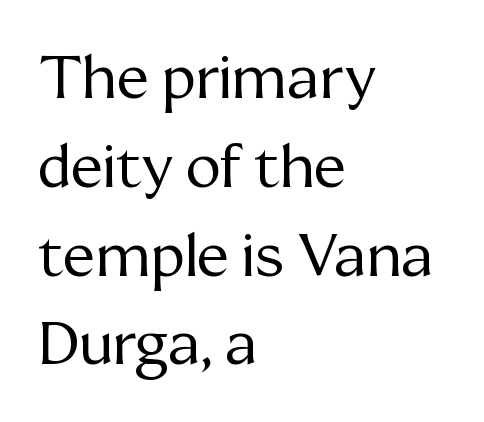
The image shows 60 px regular-weight serif type, upright; set left-aligned, normal line spacing (1.48x), normal letter spacing, not underlined; medium stroke contrast and a medium x-height.
